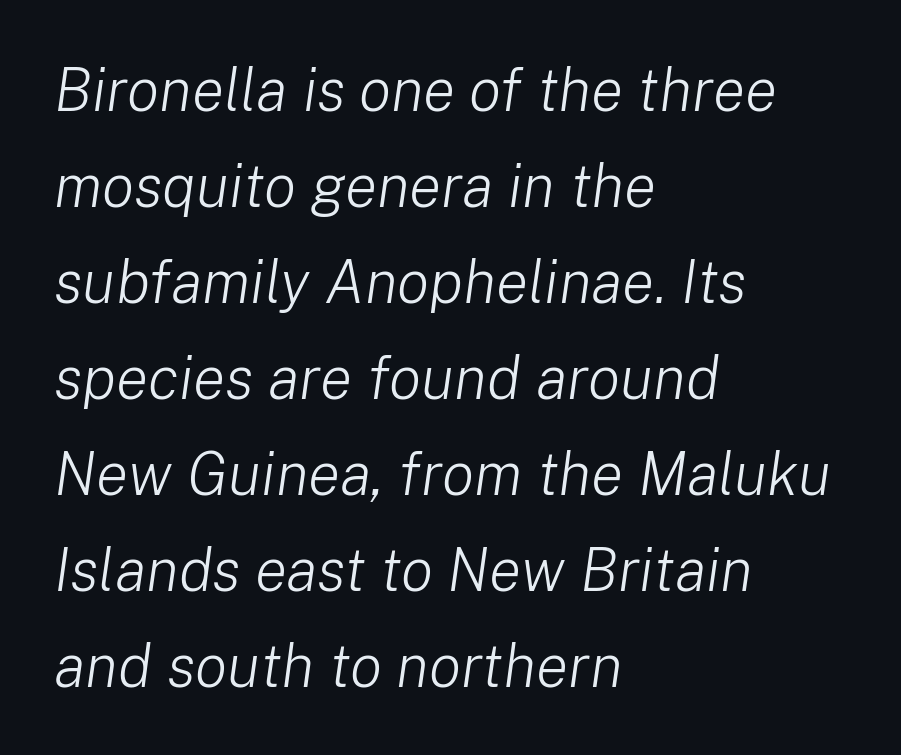
The image shows 60 px light type, italic (leaning right); set left-aligned, normal line spacing (1.6x), normal letter spacing, not underlined; low stroke contrast and a medium x-height.
